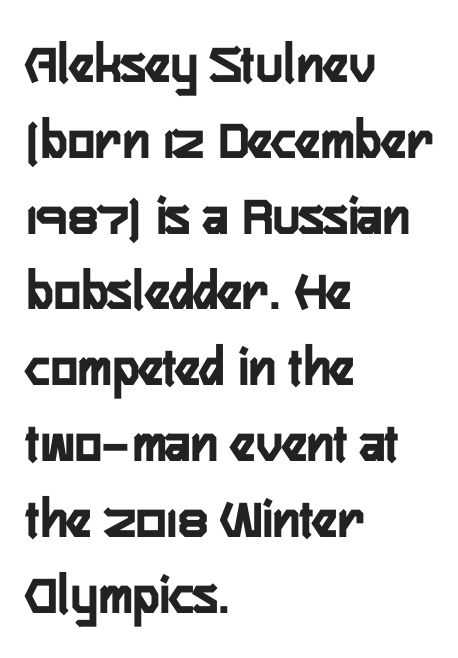
Q: Is the text bold? A: Yes.
Q: Is the text italic (slanted)? A: No, it is upright.
Q: Is the typeface a serif or a sans-serif typeface? A: Sans-serif.
Q: Is the text underlined? A: No.
Q: How is the paragraph aligned? A: Left-aligned.
Q: Is the spacing between letters normal or unusually wide? A: Normal.
Q: Is the spacing between lines tight, normal or loose? A: Normal.
Q: Width (condensed, normal, or wide)? A: Condensed.
Q: Stroke contrast? A: Low.
Q: x-height? A: Medium.
Q: Monospaced? A: No.
